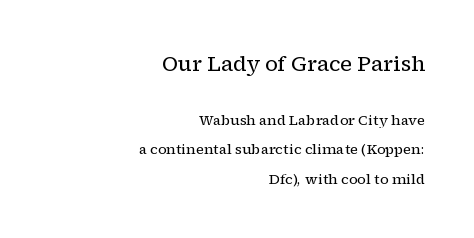
Q: Is the text bold? A: No.
Q: Is the text italic (slanted)? A: No, it is upright.
Q: Is the text underlined? A: No.
Q: How is the paragraph aligned? A: Right-aligned.
Q: Is the spacing between letters normal or unusually wide? A: Normal.
Q: Is the spacing between lines tight, normal or loose? A: Loose.
Q: Which block of text is set in a larger size, the first (top) or the second (bottom)? A: The first (top) one.
